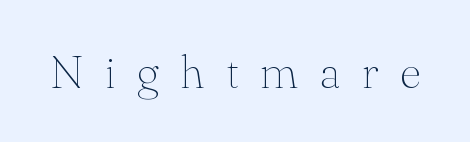
Q: Is the text bold? A: No.
Q: Is the text italic (slanted)? A: No, it is upright.
Q: Is the typeface a serif or a sans-serif typeface? A: Serif.
Q: Is the text underlined? A: No.
Q: Is the spacing between letters normal or unusually wide? A: Unusually wide.
Q: Width (condensed, normal, or wide)? A: Normal.
Q: Stroke contrast? A: Medium.
Q: x-height? A: Small.
Q: Monospaced? A: No.
